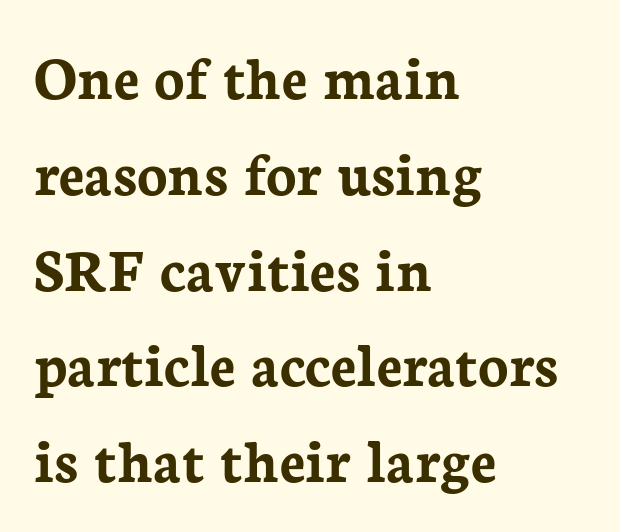
The image shows 63 px semibold serif type, upright; set left-aligned, normal line spacing (1.52x), normal letter spacing, not underlined; low stroke contrast and a medium x-height.
